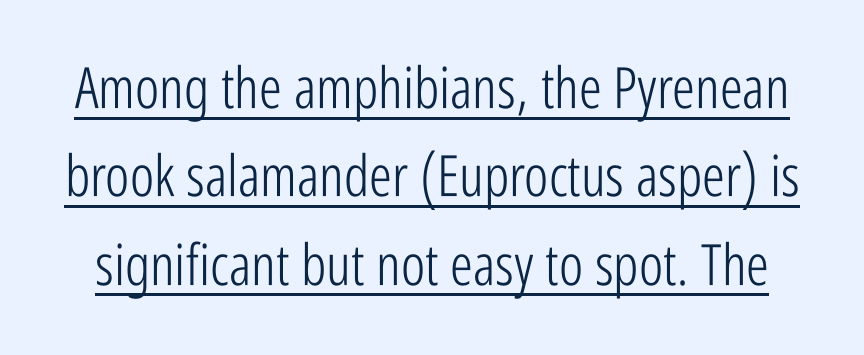
Q: Is the text bold? A: No.
Q: Is the text italic (slanted)? A: No, it is upright.
Q: Is the typeface a serif or a sans-serif typeface? A: Sans-serif.
Q: Is the text underlined? A: Yes.
Q: Is the spacing between letters normal or unusually wide? A: Normal.
Q: Is the spacing between lines tight, normal or loose? A: Normal.
Q: Width (condensed, normal, or wide)? A: Condensed.
Q: Stroke contrast? A: Low.
Q: x-height? A: Medium.
Q: Monospaced? A: No.
